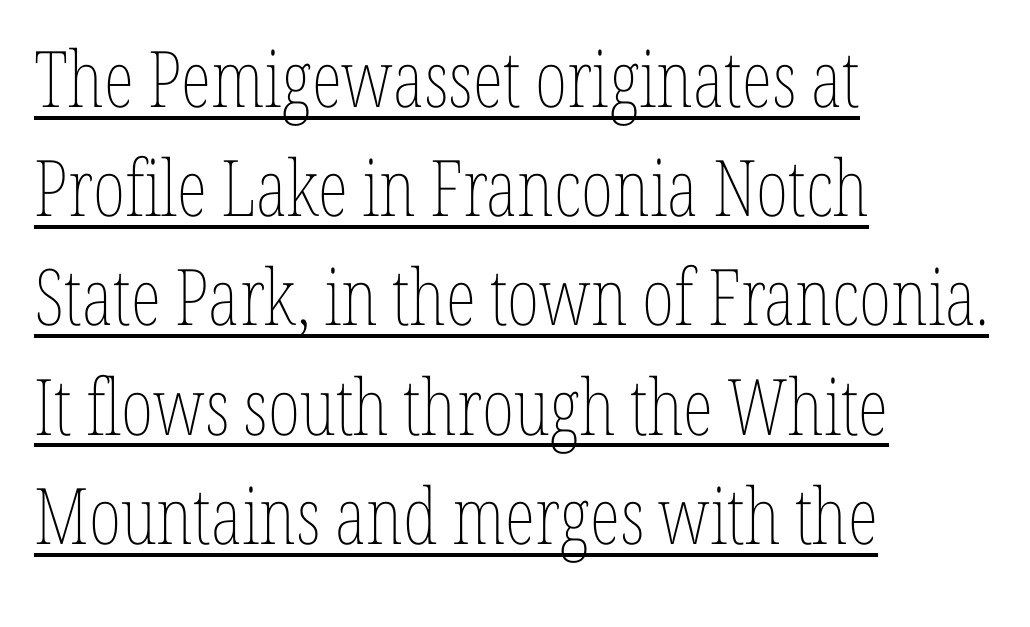
Compared with typical paragraphs, the rows here are spaced about the same. Here the designer chose a conventional face with non-uniform glyph widths. Short note: letters normally spaced. The passage is arranged the way most books set body copy — flush left. Nothing heavy about these letters — not bold at all.
